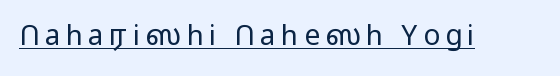
Q: Is the text bold? A: No.
Q: Is the text italic (slanted)? A: No, it is upright.
Q: Is the typeface a serif or a sans-serif typeface? A: Sans-serif.
Q: Is the text underlined? A: Yes.
Q: Width (condensed, normal, or wide)? A: Wide.
Q: Stroke contrast? A: Low.
Q: x-height? A: Medium.
Q: Monospaced? A: No.
